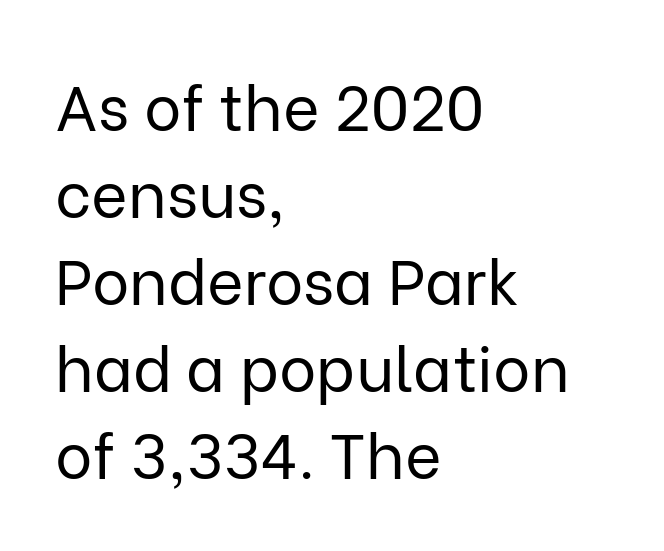
{"serif": "no", "italic": "no", "bold": "no", "weight": "regular", "width": "normal", "stroke_contrast": "low", "x_height": "medium", "monospaced": "no", "underline": "no", "align": "left", "line_spacing": "normal", "line_spacing_ratio": 1.38, "letter_spacing": "normal", "letter_spacing_em": 0.0, "glyph_px": 63}
